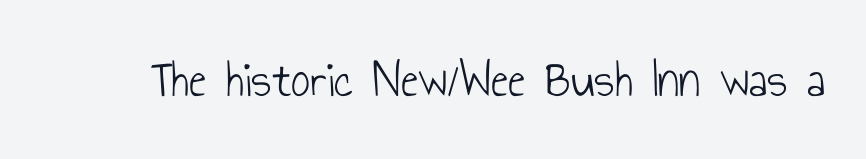
The image shows 53 px light, condensed sans-serif type, upright; set normal letter spacing, not underlined; low stroke contrast and a small x-height.
